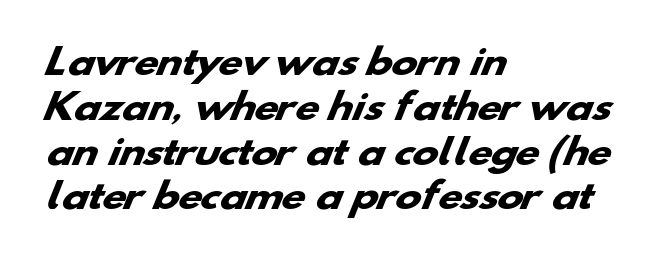
The image shows 35 px heavy, wide sans-serif type; set left-aligned, normal line spacing (1.28x), normal letter spacing, not underlined; low stroke contrast and a small x-height.
